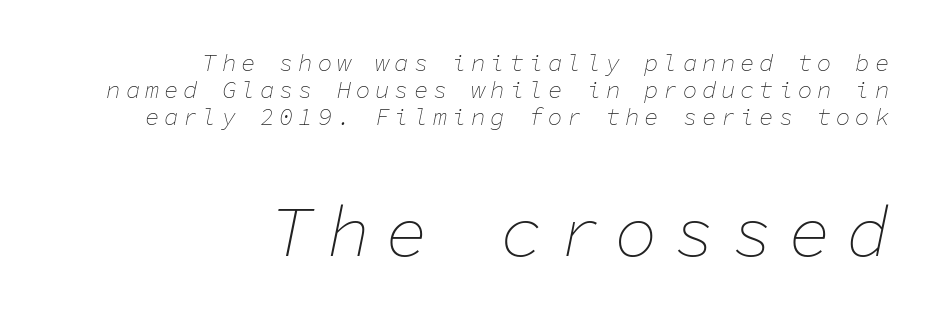
The image shows 72 px thin type, italic (leaning right), monospaced; set right-aligned, tight line spacing (1.12x), unusually wide letter spacing (+0.2 em), not underlined; the second (bottom) block is 3.0x larger; low stroke contrast and a medium x-height.
